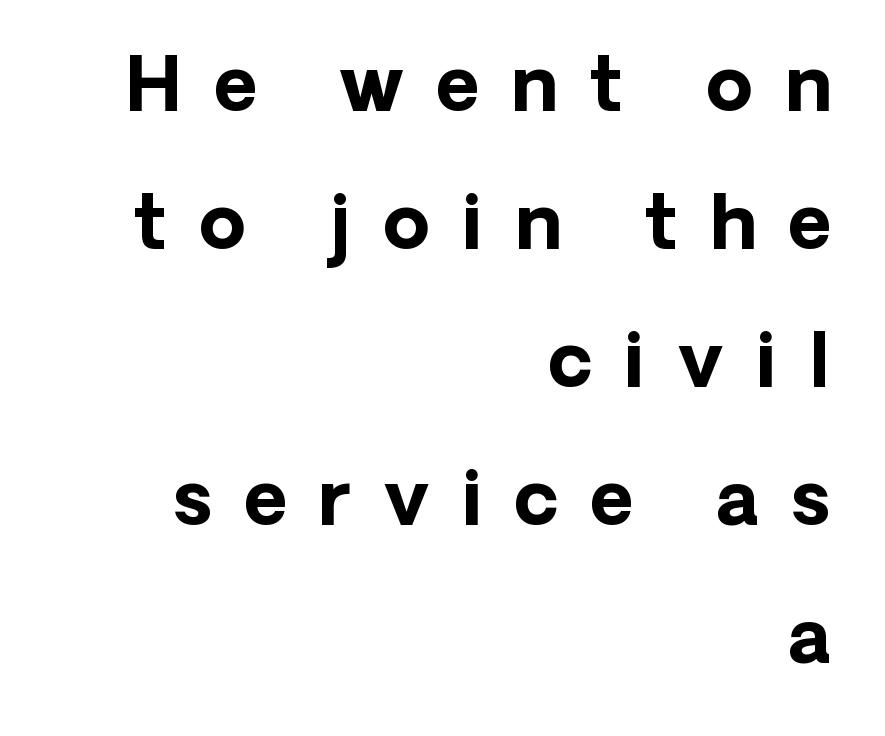
Strokes here are thick enough to call this a true bold. Every row of glyphs terminates at an identical x-position on the right. This rendering features lettering with no underline. A typesetter would mark this as roman, not italic. Look at the bottom of the vertical strokes: they stop flat, with no serifs. A typesetter would call this proportional, since set widths differ per character.
